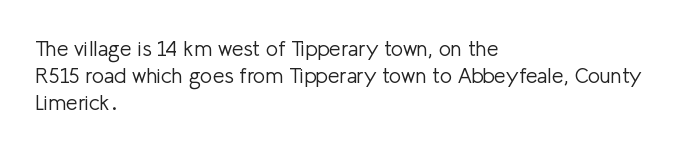
The image shows 21 px text type, upright; set left-aligned, normal line spacing (1.29x), normal letter spacing, not underlined.
